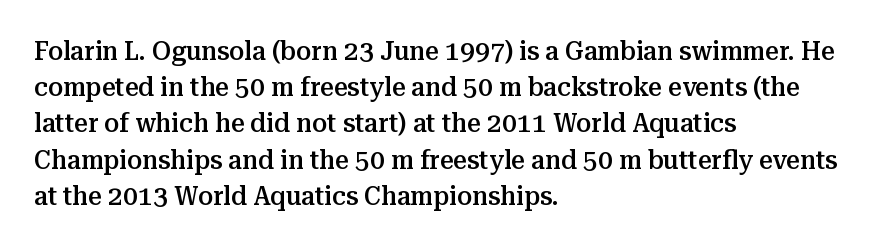
The image shows 27 px text type, upright; set left-aligned, normal line spacing (1.34x), normal letter spacing, not underlined.
